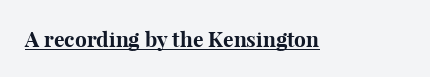
Q: Is the text bold? A: Yes.
Q: Is the text italic (slanted)? A: No, it is upright.
Q: Is the text underlined? A: Yes.
Q: Is the spacing between letters normal or unusually wide? A: Normal.
